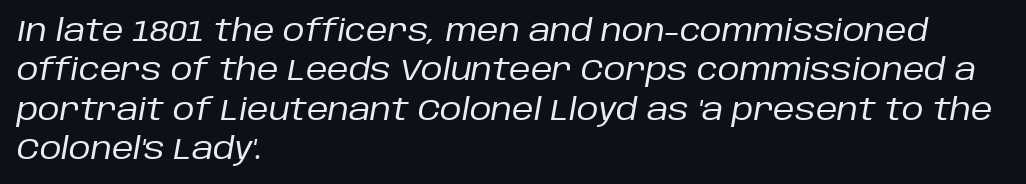
{"italic": "yes", "lean": "right", "slant_degrees": 10, "bold": "no", "weight": "regular", "width": "normal", "stroke_contrast": "low", "x_height": "large", "monospaced": "no", "underline": "no", "align": "left", "line_spacing": "normal", "line_spacing_ratio": 1.31, "letter_spacing": "normal", "letter_spacing_em": 0.0, "glyph_px": 30}
